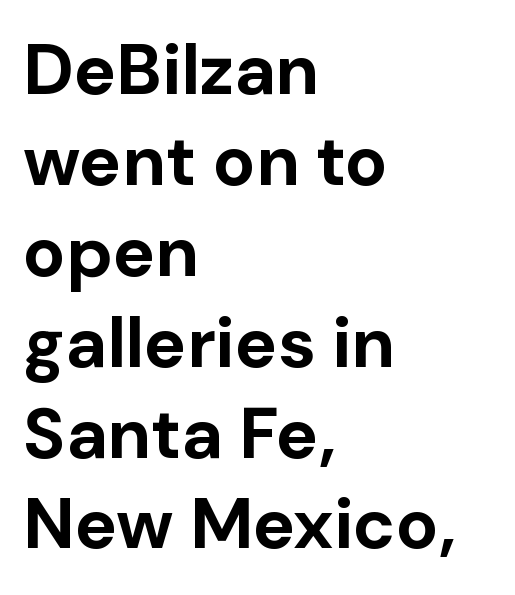
Q: Is the text bold? A: Yes.
Q: Is the text italic (slanted)? A: No, it is upright.
Q: Is the typeface a serif or a sans-serif typeface? A: Sans-serif.
Q: Is the text underlined? A: No.
Q: How is the paragraph aligned? A: Left-aligned.
Q: Is the spacing between letters normal or unusually wide? A: Normal.
Q: Is the spacing between lines tight, normal or loose? A: Normal.
Q: Width (condensed, normal, or wide)? A: Normal.
Q: Stroke contrast? A: Low.
Q: x-height? A: Medium.
Q: Monospaced? A: No.
